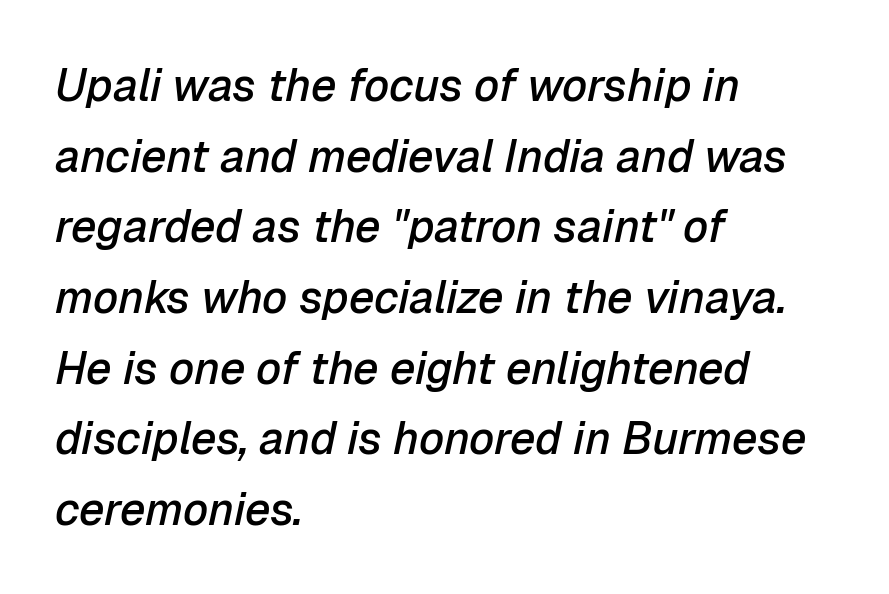
The image shows 45 px semibold type, italic (leaning right); set left-aligned, normal line spacing (1.57x), normal letter spacing, not underlined; low stroke contrast and a medium x-height.
